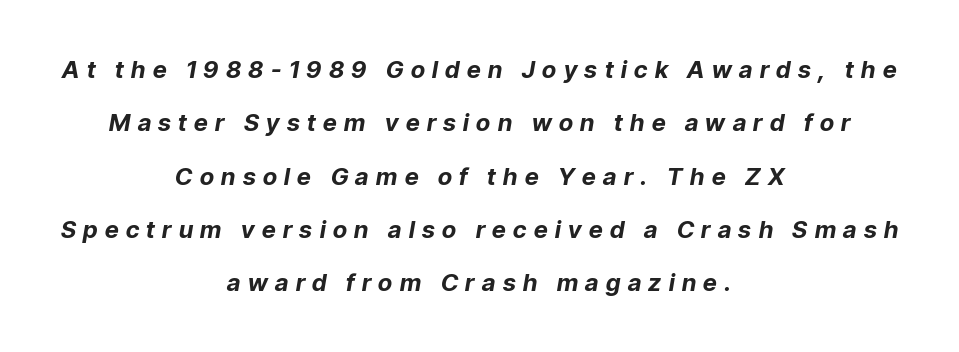
The image shows 24 px bold type, italic (leaning right); set centered, loose line spacing (2.22x), unusually wide letter spacing (+0.31 em), not underlined.
